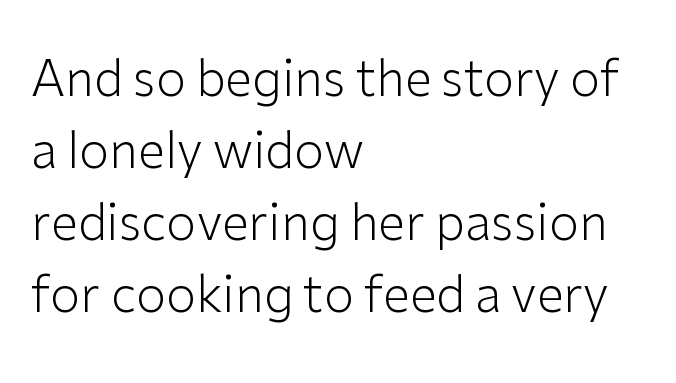
{"serif": "no", "italic": "no", "bold": "no", "weight": "light", "width": "normal", "stroke_contrast": "low", "x_height": "medium", "monospaced": "no", "underline": "no", "align": "left", "line_spacing": "normal", "line_spacing_ratio": 1.47, "letter_spacing": "normal", "letter_spacing_em": 0.0, "glyph_px": 49}
